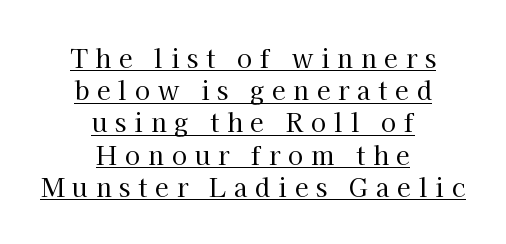
The image shows 25 px text type, upright; set centered, normal line spacing (1.29x), unusually wide letter spacing (+0.31 em), underlined.
